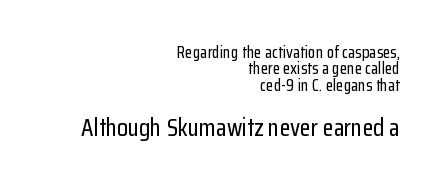
Q: Is the text italic (slanted)? A: No, it is upright.
Q: Is the text underlined? A: No.
Q: How is the paragraph aligned? A: Right-aligned.
Q: Is the spacing between letters normal or unusually wide? A: Normal.
Q: Is the spacing between lines tight, normal or loose? A: Tight.
Q: Which block of text is set in a larger size, the first (top) or the second (bottom)? A: The second (bottom) one.
